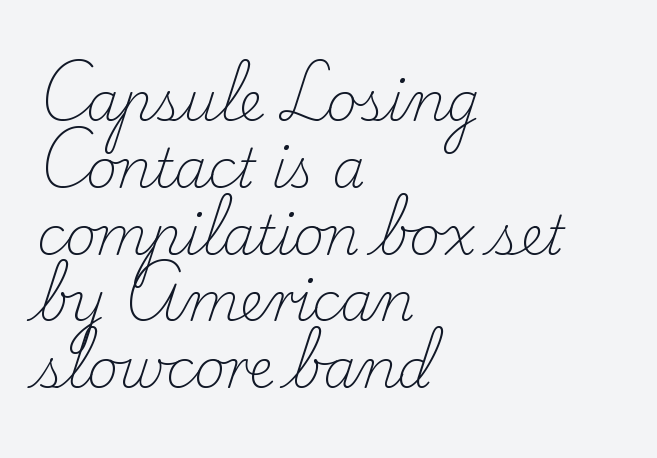
{"serif": "yes", "bold": "no", "weight": "light", "width": "normal", "stroke_contrast": "low", "x_height": "small", "monospaced": "no", "underline": "no", "align": "left", "line_spacing": "normal", "line_spacing_ratio": 1.26, "letter_spacing": "normal", "letter_spacing_em": 0.0, "glyph_px": 53}
